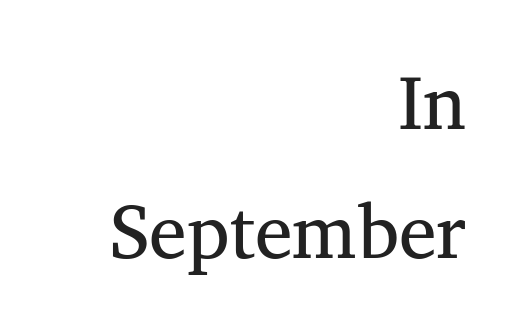
{"serif": "yes", "width": "normal", "stroke_contrast": "medium", "x_height": "medium", "monospaced": "no", "underline": "no", "align": "right", "line_spacing": "normal", "line_spacing_ratio": 1.7, "letter_spacing": "normal", "letter_spacing_em": 0.0, "glyph_px": 76}
